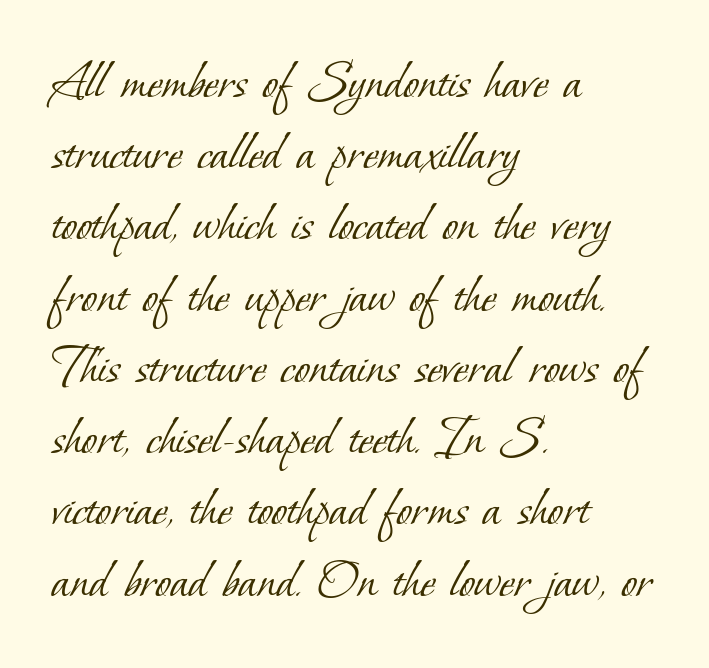
{"serif": "yes", "bold": "no", "weight": "light", "width": "normal", "stroke_contrast": "low", "x_height": "small", "monospaced": "no", "underline": "no", "align": "left", "line_spacing": "normal", "line_spacing_ratio": 1.25, "letter_spacing": "normal", "letter_spacing_em": 0.0, "glyph_px": 57}
